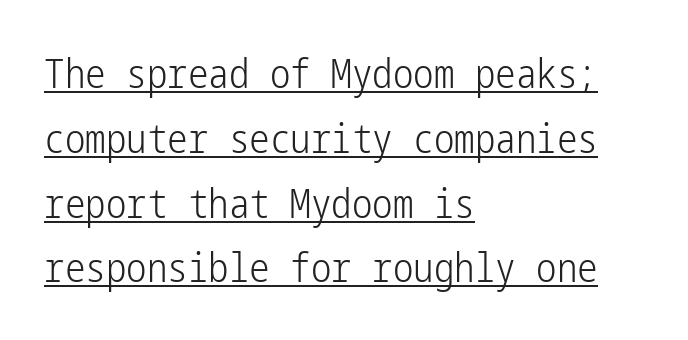
Which margin do the lines hug? The left one — the right edge is uneven. Normally led — the rows are evenly, conventionally spaced. Ascenders rise straight up at ninety degrees. The rendering uses the underline text-decoration. The letters carry no serifs — their stems end cleanly without finishing strokes. Stroke mass is kept to a normal reading level or below.
